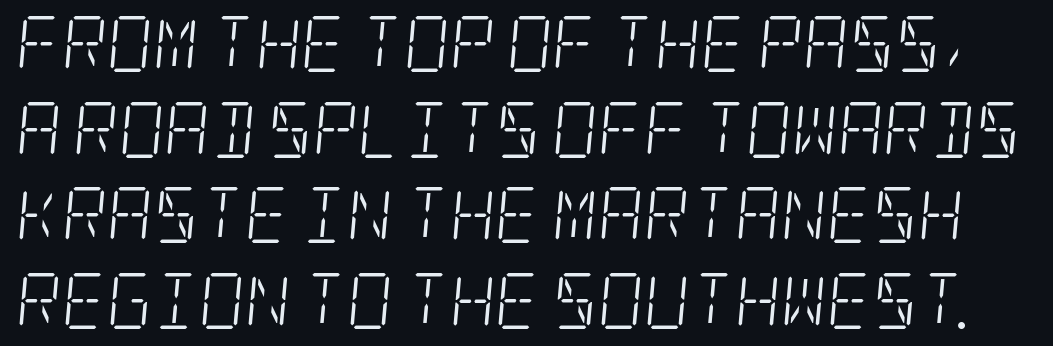
{"serif": "yes", "italic": "yes", "lean": "right", "slant_degrees": 5, "bold": "no", "weight": "light", "width": "condensed", "stroke_contrast": "low", "x_height": "large", "underline": "no", "line_spacing": "normal", "line_spacing_ratio": 1.53, "letter_spacing": "normal", "letter_spacing_em": 0.0, "glyph_px": 56}
